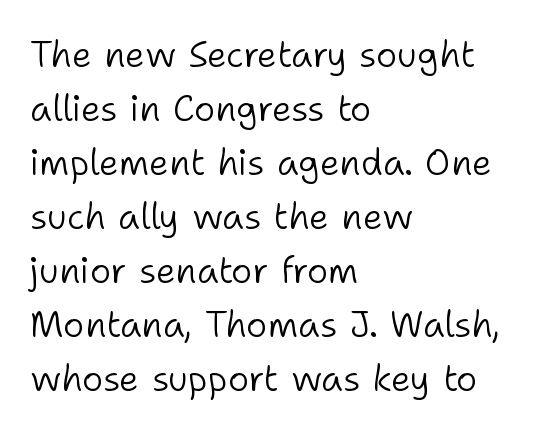
{"serif": "no", "italic": "no", "bold": "no", "weight": "light", "width": "normal", "stroke_contrast": "low", "x_height": "medium", "monospaced": "no", "underline": "no", "align": "left", "line_spacing": "normal", "line_spacing_ratio": 1.5, "letter_spacing": "normal", "letter_spacing_em": 0.0, "glyph_px": 36}
